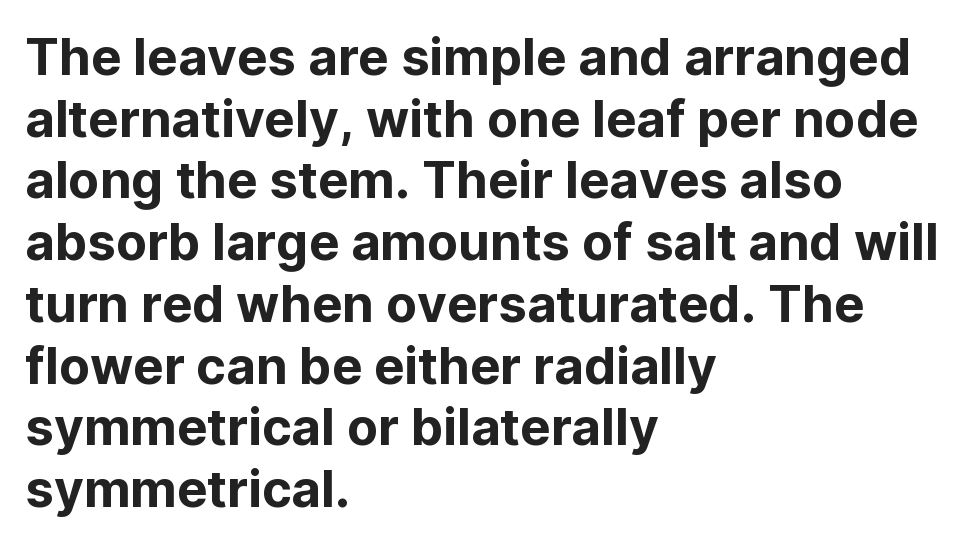
{"serif": "no", "italic": "no", "width": "normal", "stroke_contrast": "low", "x_height": "medium", "monospaced": "no", "underline": "no", "align": "left", "line_spacing_ratio": 1.21, "letter_spacing": "normal", "letter_spacing_em": 0.0, "glyph_px": 51}
